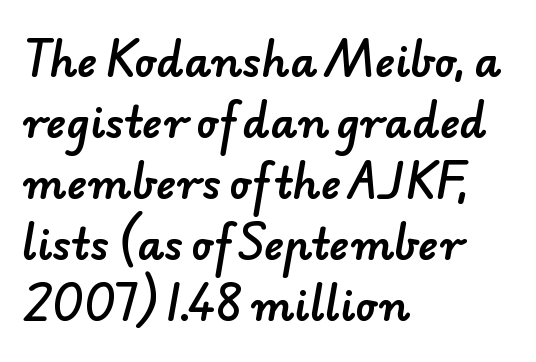
The image shows 42 px sans-serif type; set left-aligned, normal line spacing (1.45x), normal letter spacing, not underlined; low stroke contrast and a small x-height.
